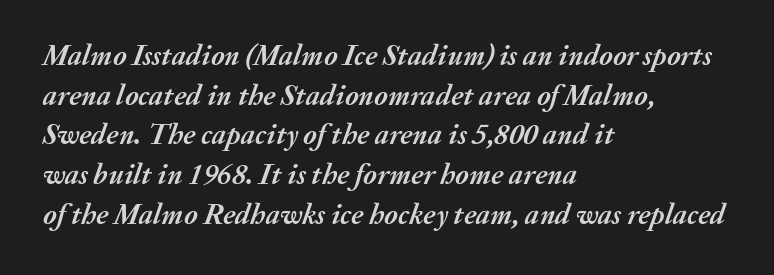
Q: Is the text bold? A: Yes.
Q: Is the text italic (slanted)? A: Yes, it leans right by about 20 degrees.
Q: Is the text underlined? A: No.
Q: How is the paragraph aligned? A: Left-aligned.
Q: Is the spacing between letters normal or unusually wide? A: Normal.
Q: Is the spacing between lines tight, normal or loose? A: Normal.
Q: Width (condensed, normal, or wide)? A: Normal.
Q: Stroke contrast? A: Medium.
Q: x-height? A: Medium.
Q: Monospaced? A: No.
